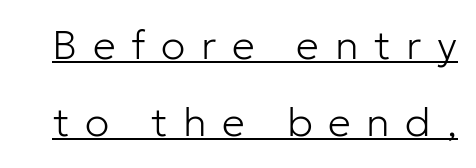
{"serif": "no", "italic": "no", "bold": "no", "weight": "light", "width": "normal", "stroke_contrast": "low", "x_height": "medium", "monospaced": "no", "underline": "yes", "line_spacing_ratio": 1.88, "letter_spacing": "wide", "letter_spacing_em": 0.38, "glyph_px": 41}
